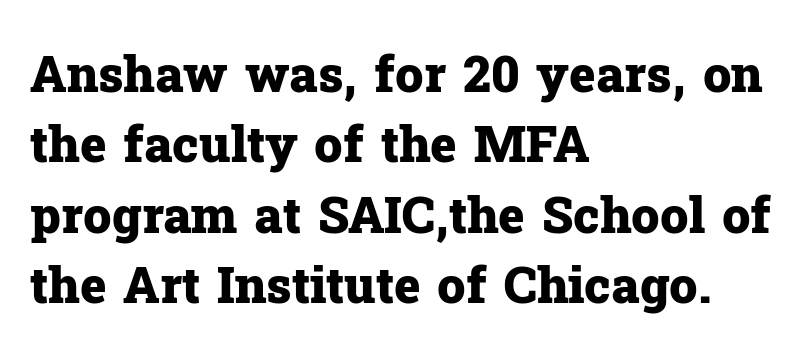
The image shows 50 px heavy serif type, upright; set left-aligned, normal line spacing (1.41x), normal letter spacing, not underlined; low stroke contrast and a medium x-height.
